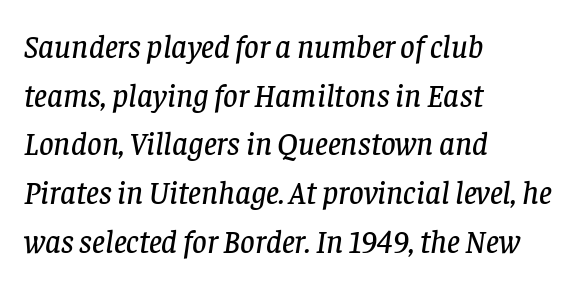
Q: Is the text italic (slanted)? A: Yes, it leans right by about 8 degrees.
Q: Is the typeface a serif or a sans-serif typeface? A: Serif.
Q: Is the text underlined? A: No.
Q: How is the paragraph aligned? A: Left-aligned.
Q: Is the spacing between letters normal or unusually wide? A: Normal.
Q: Is the spacing between lines tight, normal or loose? A: Normal.
Q: Width (condensed, normal, or wide)? A: Normal.
Q: Stroke contrast? A: Low.
Q: x-height? A: Large.
Q: Monospaced? A: No.
